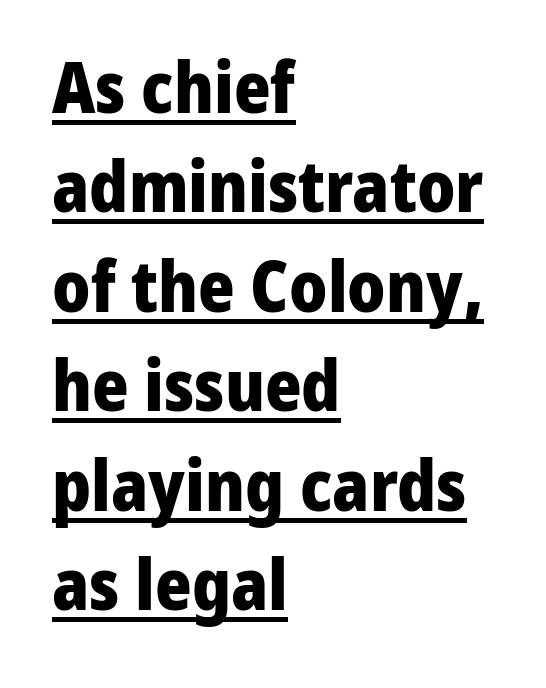
The image shows 70 px heavy sans-serif type, upright; set left-aligned, normal line spacing (1.42x), normal letter spacing, underlined; low stroke contrast and a medium x-height.
